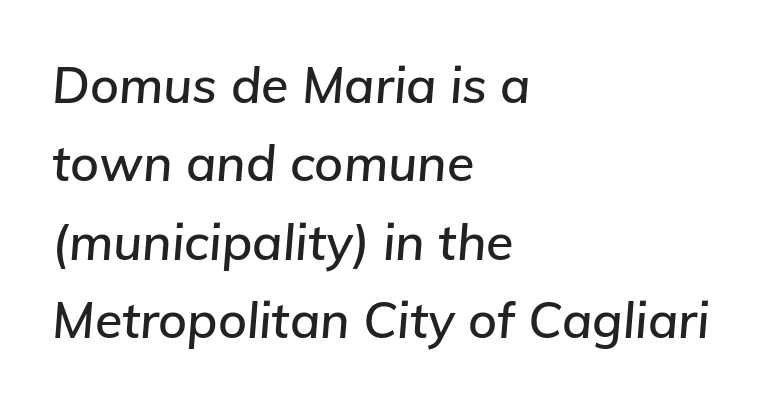
These lines were composed using italics. Each word holds together tightly as a unit, with standard inter-letter gaps. The compositor pushed each line to the left boundary. The designer left line spacing at the default. The words here are not underlined.
